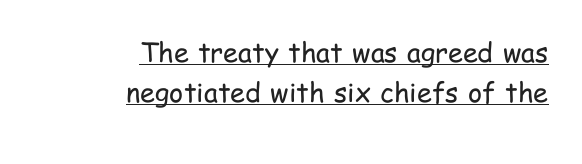
Q: Is the text bold? A: No.
Q: Is the text italic (slanted)? A: No, it is upright.
Q: Is the text underlined? A: Yes.
Q: How is the paragraph aligned? A: Right-aligned.
Q: Is the spacing between letters normal or unusually wide? A: Normal.
Q: Is the spacing between lines tight, normal or loose? A: Normal.
